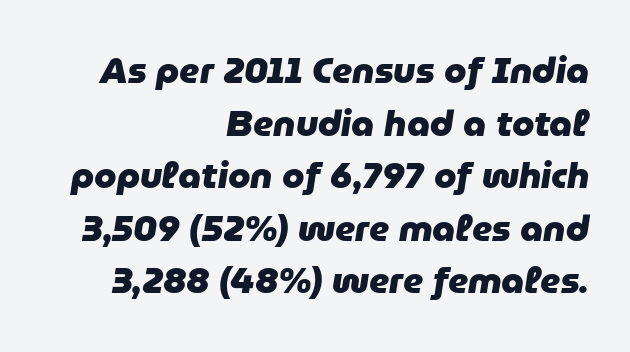
The image shows 36 px heavy type, italic (leaning right); set right-aligned, normal line spacing (1.46x), normal letter spacing, not underlined; low stroke contrast and a medium x-height.
